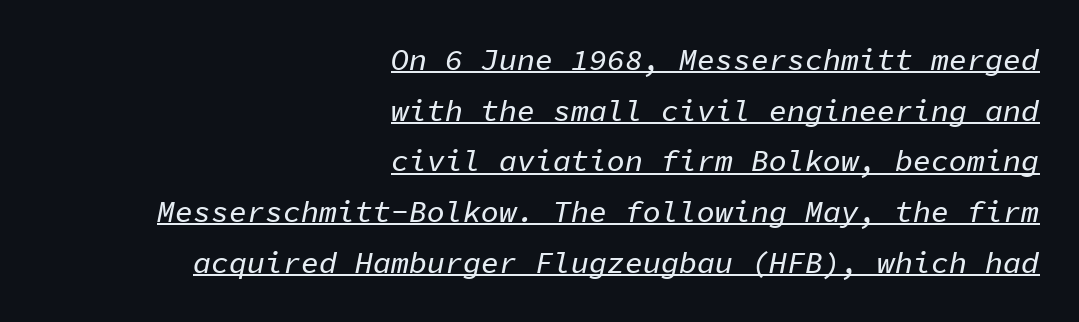
Q: Is the text italic (slanted)? A: Yes, it leans right by about 11 degrees.
Q: Is the text underlined? A: Yes.
Q: How is the paragraph aligned? A: Right-aligned.
Q: Is the spacing between letters normal or unusually wide? A: Normal.
Q: Is the spacing between lines tight, normal or loose? A: Normal.
Q: Width (condensed, normal, or wide)? A: Normal.
Q: Stroke contrast? A: Low.
Q: x-height? A: Medium.
Q: Monospaced? A: Yes.
